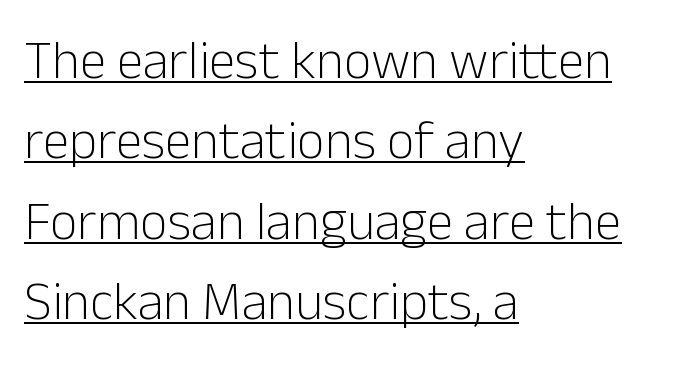
The image shows 54 px light sans-serif type, upright; set left-aligned, normal line spacing (1.49x), normal letter spacing, underlined; low stroke contrast and a medium x-height.
